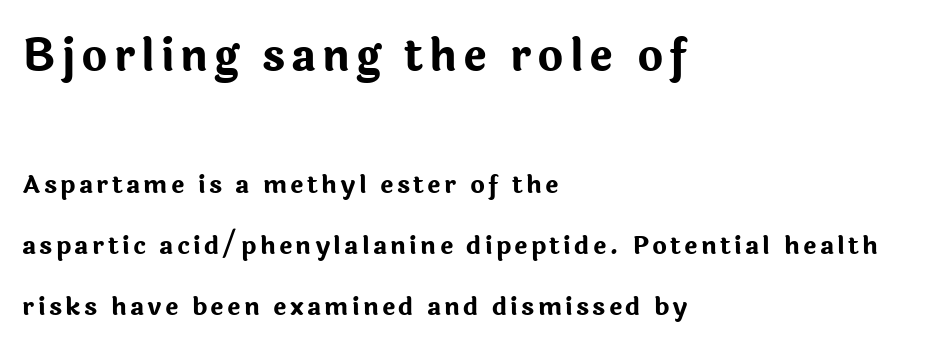
The image shows 44 px bold sans-serif type, upright; set left-aligned, loose line spacing (2.45x), not underlined; the first (top) block is 1.76x larger; low stroke contrast and a medium x-height.
